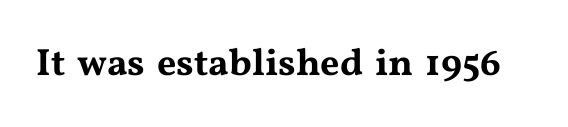
Posture: straight, roman, zero tilt. What stands out about the letter spacing? Nothing — it is the standard amount. In terms of letterform style, serifs are clearly present. Character widths vary here, with narrow letters taking less room than wide ones. Nobody drew a line under any word here.
